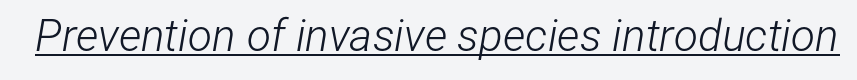
The image shows 44 px light, condensed type, italic (leaning right); set normal letter spacing, underlined; low stroke contrast and a medium x-height.
